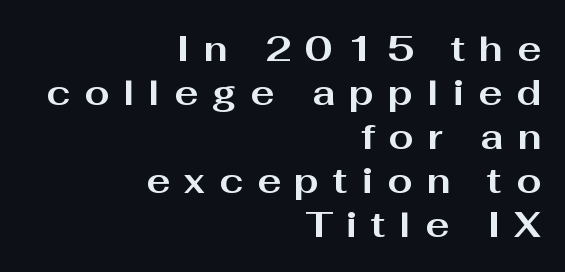
The image shows 36 px bold, wide sans-serif type, upright; set right-aligned, line spacing 1.22x, unusually wide letter spacing (+0.38 em), not underlined; medium stroke contrast and a medium x-height.
